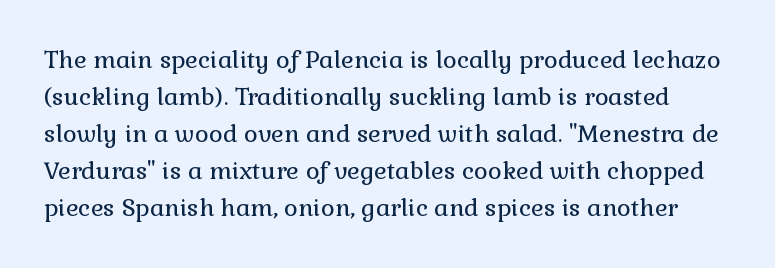
Q: Is the text bold? A: No.
Q: Is the text italic (slanted)? A: No, it is upright.
Q: Is the text underlined? A: No.
Q: Is the spacing between letters normal or unusually wide? A: Normal.
Q: Is the spacing between lines tight, normal or loose? A: Normal.
